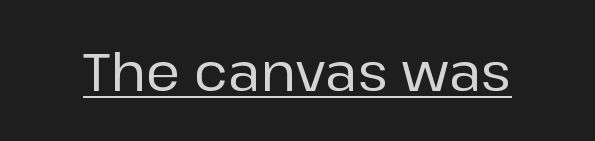
{"serif": "no", "italic": "no", "width": "normal", "stroke_contrast": "low", "x_height": "medium", "monospaced": "no", "underline": "yes", "letter_spacing": "normal", "letter_spacing_em": 0.0, "glyph_px": 53}
